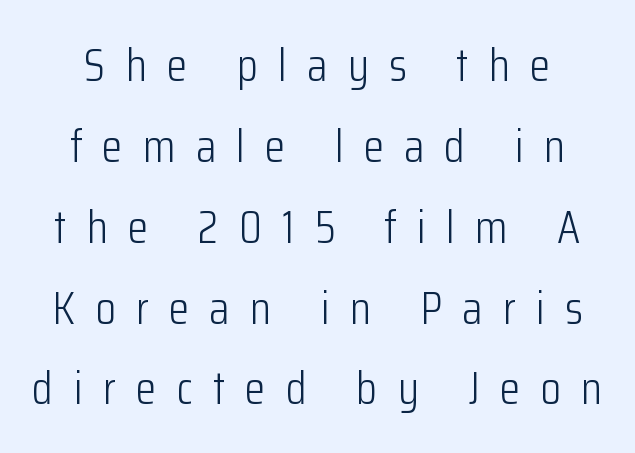
{"serif": "no", "italic": "no", "bold": "no", "weight": "light", "width": "condensed", "stroke_contrast": "low", "x_height": "medium", "monospaced": "no", "underline": "no", "line_spacing_ratio": 1.72, "letter_spacing": "wide", "letter_spacing_em": 0.43, "glyph_px": 47}
